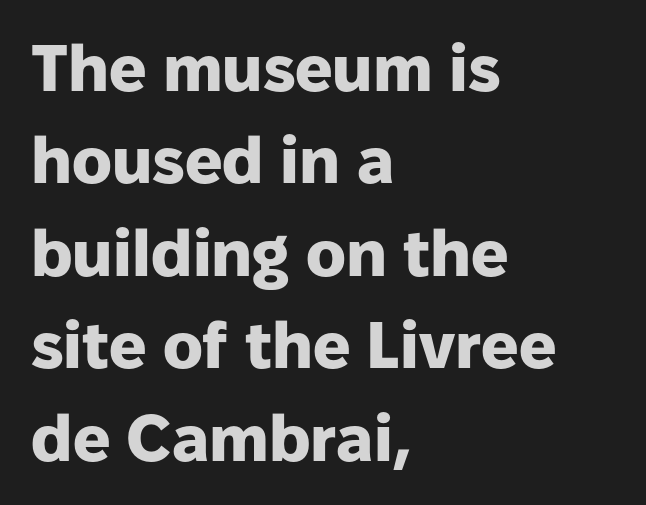
Q: Is the text bold? A: Yes.
Q: Is the text italic (slanted)? A: No, it is upright.
Q: Is the typeface a serif or a sans-serif typeface? A: Sans-serif.
Q: Is the text underlined? A: No.
Q: How is the paragraph aligned? A: Left-aligned.
Q: Is the spacing between letters normal or unusually wide? A: Normal.
Q: Is the spacing between lines tight, normal or loose? A: Normal.
Q: Width (condensed, normal, or wide)? A: Normal.
Q: Stroke contrast? A: Low.
Q: x-height? A: Medium.
Q: Monospaced? A: No.
